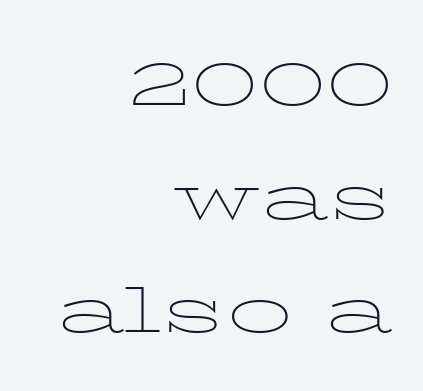
{"serif": "yes", "italic": "no", "bold": "no", "weight": "thin", "width": "wide", "stroke_contrast": "low", "x_height": "medium", "monospaced": "no", "underline": "no", "align": "right", "line_spacing_ratio": 1.72, "letter_spacing": "normal", "letter_spacing_em": 0.0, "glyph_px": 66}
